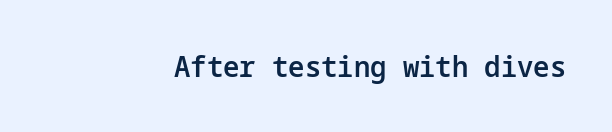
Q: Is the text bold? A: Semi-bold.
Q: Is the text italic (slanted)? A: No, it is upright.
Q: Is the typeface a serif or a sans-serif typeface? A: Sans-serif.
Q: Is the text underlined? A: No.
Q: Is the spacing between letters normal or unusually wide? A: Normal.
Q: Width (condensed, normal, or wide)? A: Normal.
Q: Stroke contrast? A: Low.
Q: x-height? A: Medium.
